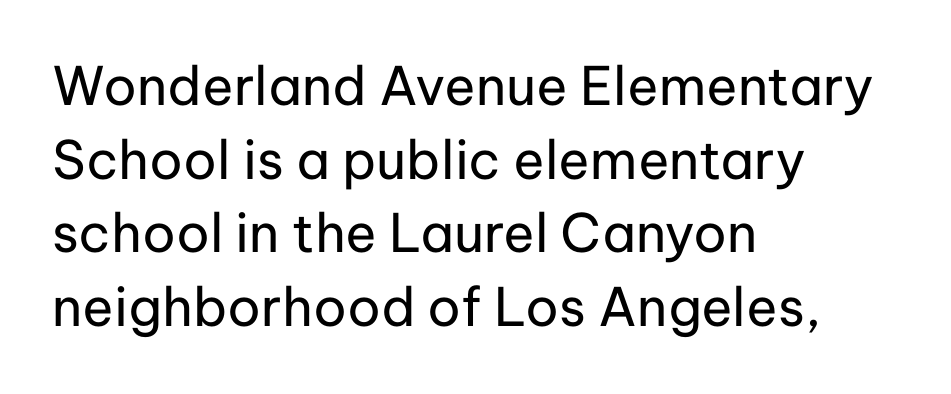
{"serif": "no", "italic": "no", "bold": "no", "weight": "regular", "width": "normal", "stroke_contrast": "low", "x_height": "medium", "monospaced": "no", "underline": "no", "align": "left", "line_spacing": "normal", "line_spacing_ratio": 1.39, "letter_spacing": "normal", "letter_spacing_em": 0.0, "glyph_px": 53}
